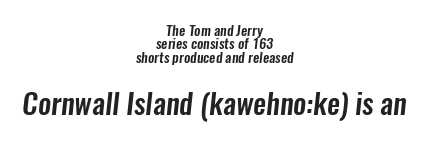
{"serif": "no", "width": "condensed", "stroke_contrast": "low", "x_height": "medium", "monospaced": "no", "underline": "no", "align": "center", "line_spacing": "tight", "line_spacing_ratio": 0.95, "letter_spacing": "normal", "letter_spacing_em": 0.0, "larger_block": "second", "size_ratio": 2.07, "glyph_px": 29}
